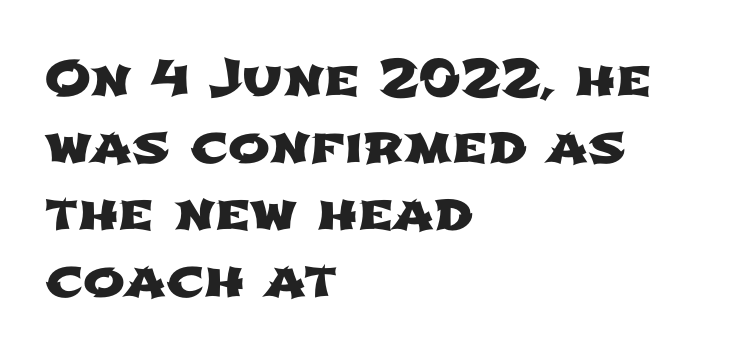
The image shows 50 px wide sans-serif type; set left-aligned, normal line spacing (1.34x), normal letter spacing, not underlined; low stroke contrast and a medium x-height.
